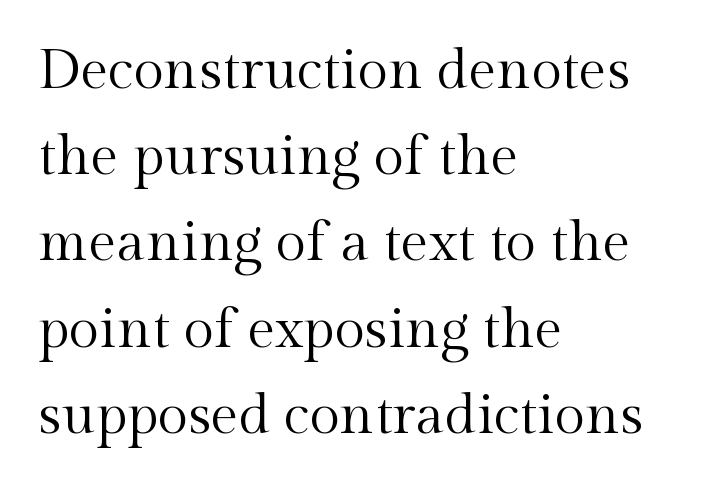
Q: Is the text bold? A: No.
Q: Is the text italic (slanted)? A: No, it is upright.
Q: Is the typeface a serif or a sans-serif typeface? A: Serif.
Q: Is the text underlined? A: No.
Q: How is the paragraph aligned? A: Left-aligned.
Q: Is the spacing between letters normal or unusually wide? A: Normal.
Q: Is the spacing between lines tight, normal or loose? A: Normal.
Q: Width (condensed, normal, or wide)? A: Normal.
Q: x-height? A: Medium.
Q: Monospaced? A: No.
